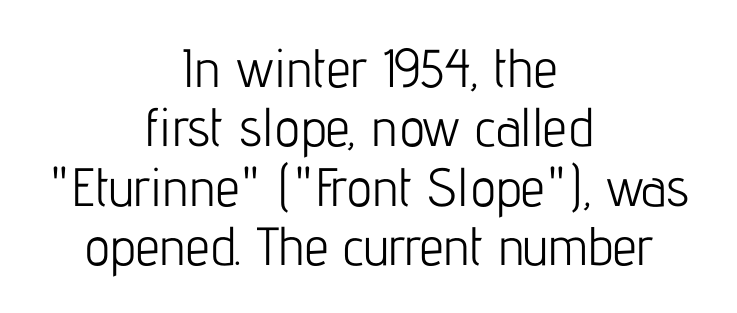
Notice how the stems are strictly vertical — no italics here. Vertically, the passage feels compressed, each row crowding the next. The passage shown is not underscored anywhere. The letters carry no serifs — their stems end cleanly without finishing strokes.
